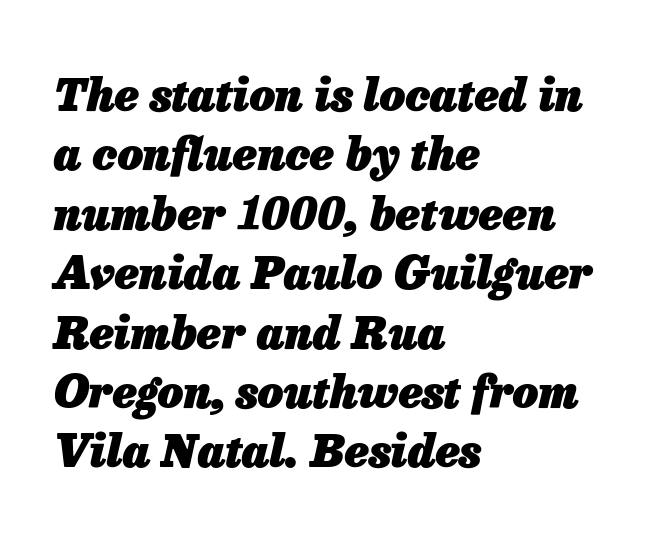
The image shows 45 px heavy type, italic (leaning right); set left-aligned, normal line spacing (1.32x), normal letter spacing, not underlined; low stroke contrast and a medium x-height.
